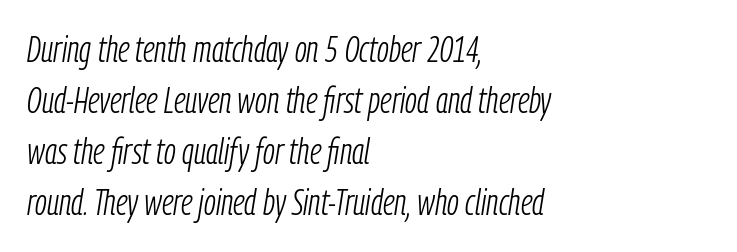
{"italic": "yes", "lean": "right", "slant_degrees": 9, "bold": "no", "weight": "light", "width": "condensed", "stroke_contrast": "low", "x_height": "medium", "monospaced": "no", "underline": "no", "align": "left", "line_spacing": "normal", "line_spacing_ratio": 1.42, "letter_spacing": "normal", "letter_spacing_em": 0.0, "glyph_px": 36}
